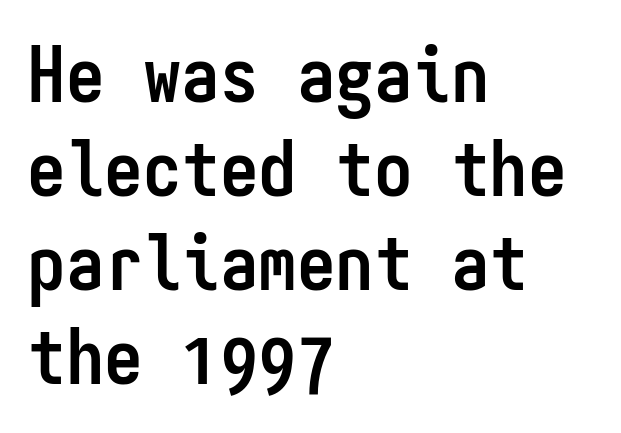
In terms of weight, the rendering is a true, heavy bold. Font category for this specimen: sans-serif. A student would call this left alignment; a typographer would say flush left, rag right. Note the uniform advance width — an 'i' takes as much space as an 'm'. Words float on clear page, feet unadorned. The passage shown has conventional tracking throughout.
